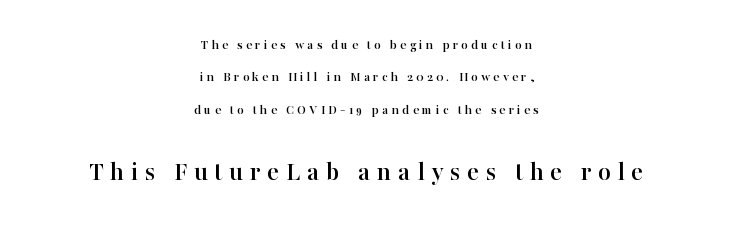
The image shows 28 px serif type, upright; set centered, loose line spacing (2.31x), unusually wide letter spacing (+0.23 em), not underlined; the second (bottom) block is 2.0x larger; high stroke contrast and a medium x-height.
